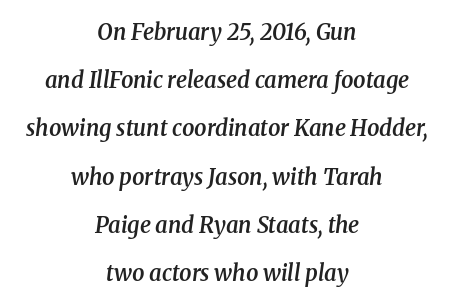
{"italic": "yes", "lean": "right", "slant_degrees": 8, "bold": "semi", "underline": "no", "align": "center", "line_spacing": "loose", "line_spacing_ratio": 2.19, "letter_spacing": "normal", "letter_spacing_em": 0.0, "glyph_px": 22}
